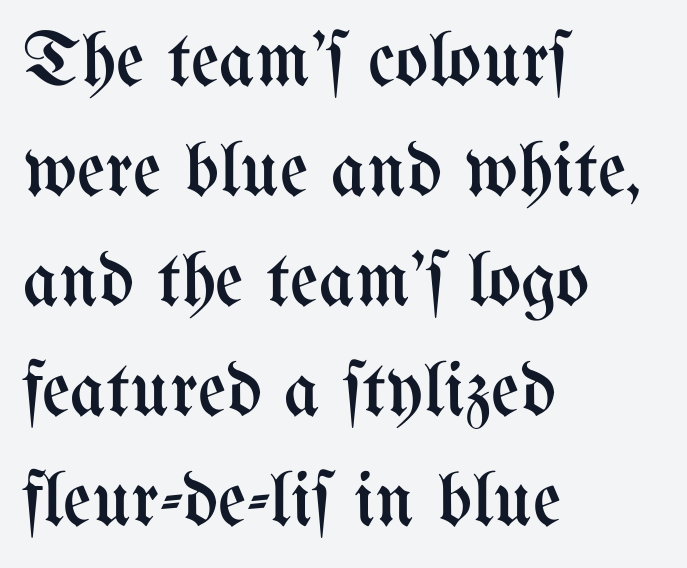
The characters are drawn with everyday or finer stroke widths. These lines are rendered in a variable-pitch font. Has an underline been added? It has not. The letterforms sit shoulder to shoulder at normal distance. Short and long lines alike share a common starting point at left. Compared with typical paragraphs, the rows here are spaced about the same.
